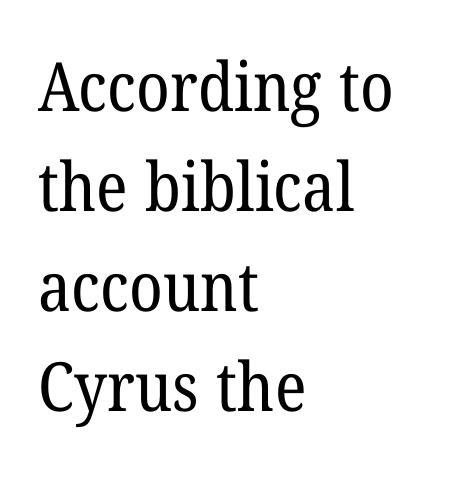
{"serif": "yes", "bold": "no", "weight": "regular", "width": "normal", "stroke_contrast": "low", "x_height": "medium", "monospaced": "no", "underline": "no", "align": "left", "line_spacing": "normal", "line_spacing_ratio": 1.47, "letter_spacing": "normal", "letter_spacing_em": 0.0, "glyph_px": 68}
